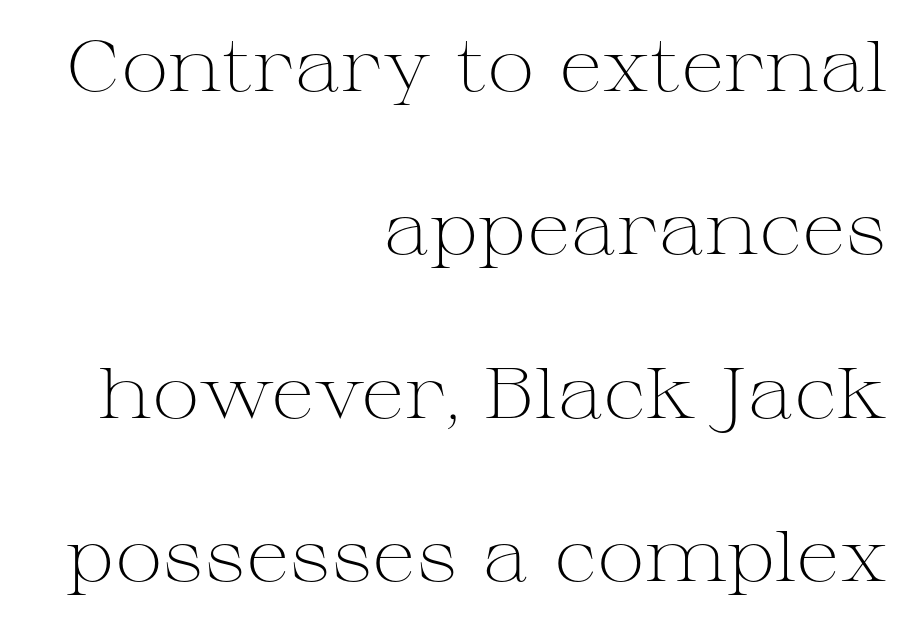
{"serif": "yes", "italic": "no", "bold": "no", "weight": "light", "width": "wide", "stroke_contrast": "medium", "x_height": "medium", "monospaced": "no", "underline": "no", "align": "right", "line_spacing": "loose", "line_spacing_ratio": 2.27, "letter_spacing": "normal", "letter_spacing_em": 0.0, "glyph_px": 72}
